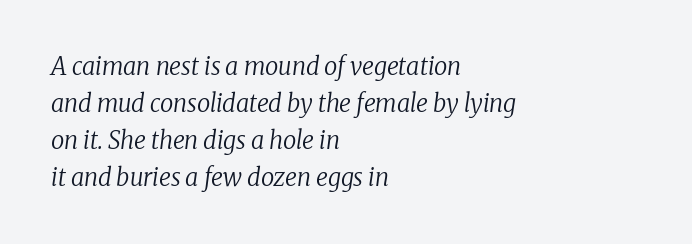
{"italic": "yes", "lean": "right", "slant_degrees": 8, "bold": "no", "underline": "no", "align": "left", "line_spacing": "normal", "line_spacing_ratio": 1.54, "letter_spacing": "normal", "letter_spacing_em": 0.0, "glyph_px": 24}
